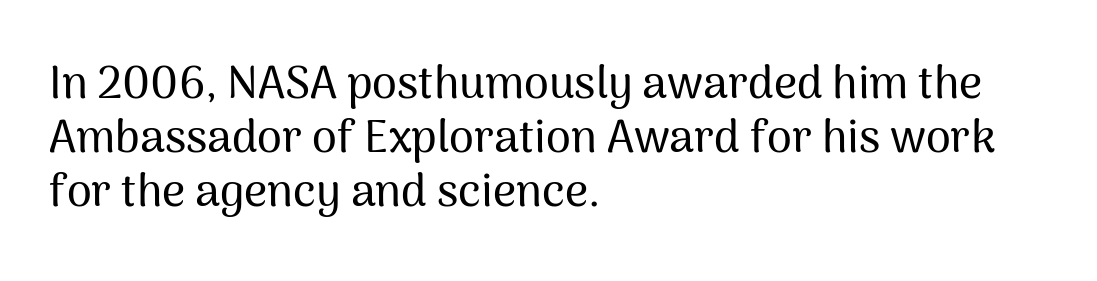
Q: Is the text italic (slanted)? A: No, it is upright.
Q: Is the typeface a serif or a sans-serif typeface? A: Sans-serif.
Q: Is the text underlined? A: No.
Q: How is the paragraph aligned? A: Left-aligned.
Q: Is the spacing between letters normal or unusually wide? A: Normal.
Q: Width (condensed, normal, or wide)? A: Normal.
Q: Stroke contrast? A: Medium.
Q: x-height? A: Medium.
Q: Monospaced? A: No.
